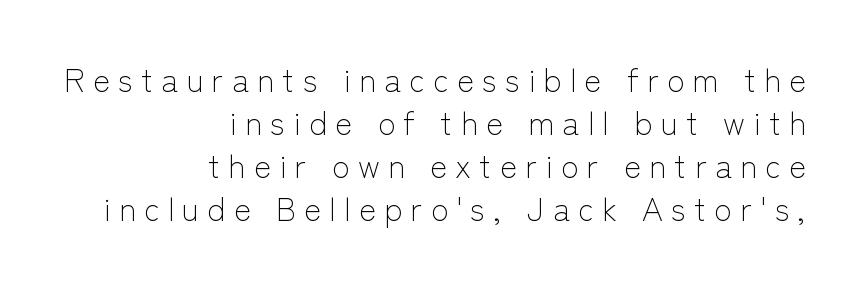
Q: Is the text bold? A: No.
Q: Is the text italic (slanted)? A: No, it is upright.
Q: Is the typeface a serif or a sans-serif typeface? A: Sans-serif.
Q: Is the text underlined? A: No.
Q: How is the paragraph aligned? A: Right-aligned.
Q: Is the spacing between letters normal or unusually wide? A: Unusually wide.
Q: Is the spacing between lines tight, normal or loose? A: Normal.
Q: Width (condensed, normal, or wide)? A: Normal.
Q: Stroke contrast? A: Low.
Q: x-height? A: Medium.
Q: Monospaced? A: No.
